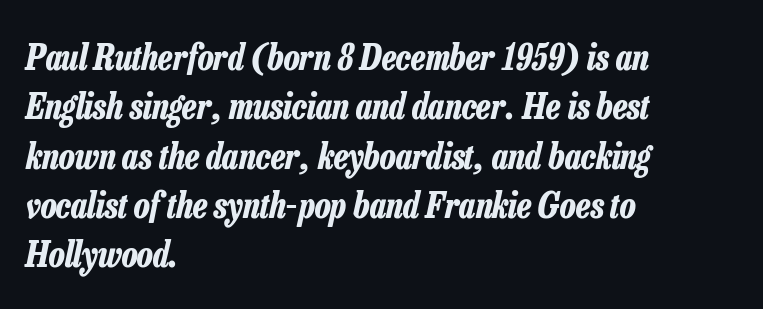
The image shows 35 px bold, condensed type, italic (leaning right); set left-aligned, normal line spacing (1.41x), normal letter spacing, not underlined; low stroke contrast and a medium x-height.
